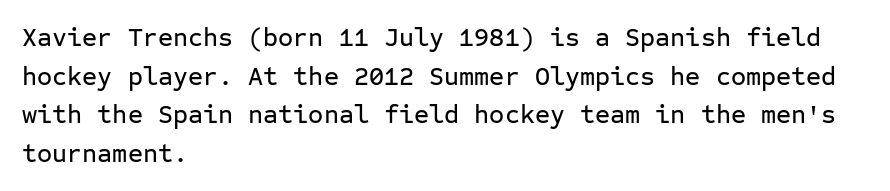
Q: Is the text italic (slanted)? A: No, it is upright.
Q: Is the text underlined? A: No.
Q: How is the paragraph aligned? A: Left-aligned.
Q: Is the spacing between letters normal or unusually wide? A: Normal.
Q: Is the spacing between lines tight, normal or loose? A: Normal.
